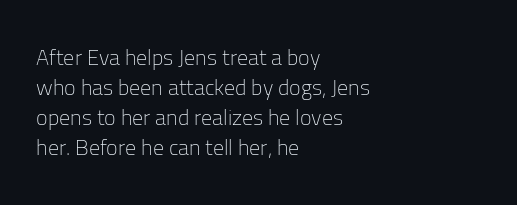
The image shows 22 px text type, upright; set left-aligned, normal line spacing (1.37x), normal letter spacing, not underlined.
